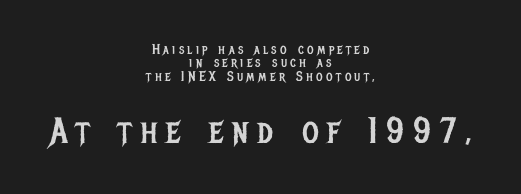
Q: Is the text bold? A: No.
Q: Is the text italic (slanted)? A: No, it is upright.
Q: Is the typeface a serif or a sans-serif typeface? A: Sans-serif.
Q: Is the text underlined? A: No.
Q: How is the paragraph aligned? A: Centered.
Q: Is the spacing between letters normal or unusually wide? A: Unusually wide.
Q: Is the spacing between lines tight, normal or loose? A: Tight.
Q: Which block of text is set in a larger size, the first (top) or the second (bottom)? A: The second (bottom) one.
Q: Width (condensed, normal, or wide)? A: Condensed.
Q: Stroke contrast? A: Low.
Q: x-height? A: Large.
Q: Monospaced? A: No.
